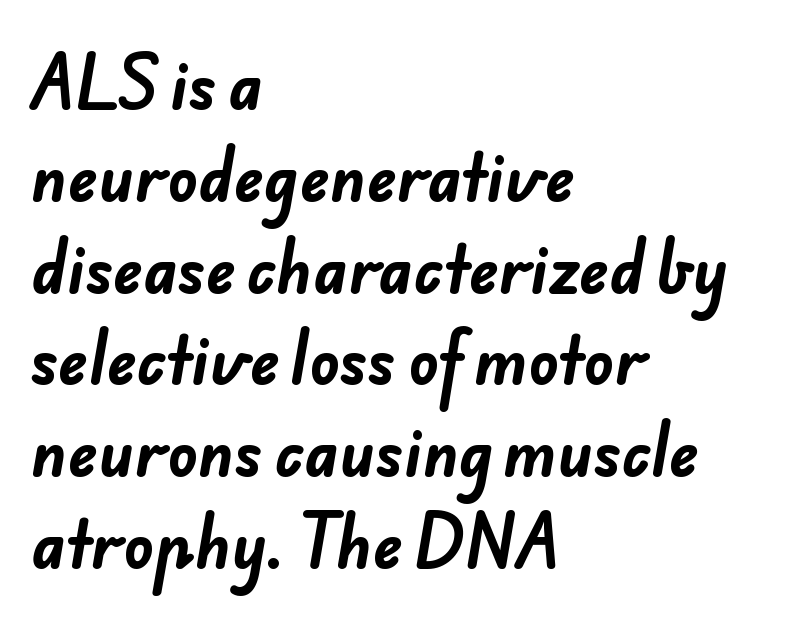
{"serif": "no", "bold": "yes", "weight": "bold", "width": "normal", "stroke_contrast": "low", "x_height": "small", "monospaced": "no", "underline": "no", "align": "left", "line_spacing": "normal", "line_spacing_ratio": 1.48, "letter_spacing": "normal", "letter_spacing_em": 0.0, "glyph_px": 62}
